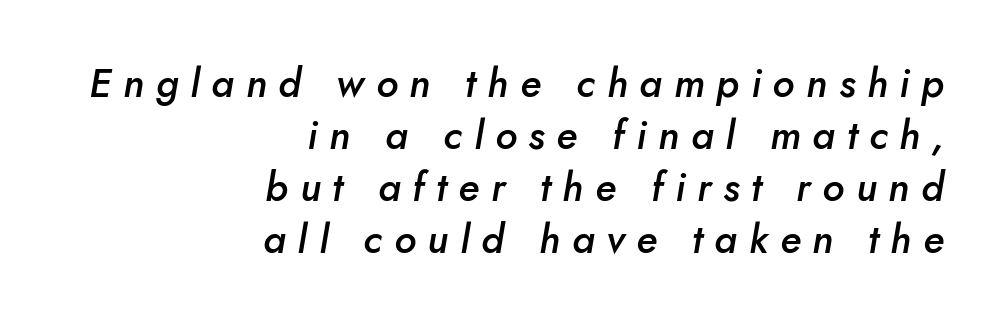
The image shows 40 px semibold type, italic (leaning right); set right-aligned, normal line spacing (1.3x), unusually wide letter spacing (+0.29 em), not underlined; low stroke contrast and a small x-height.
